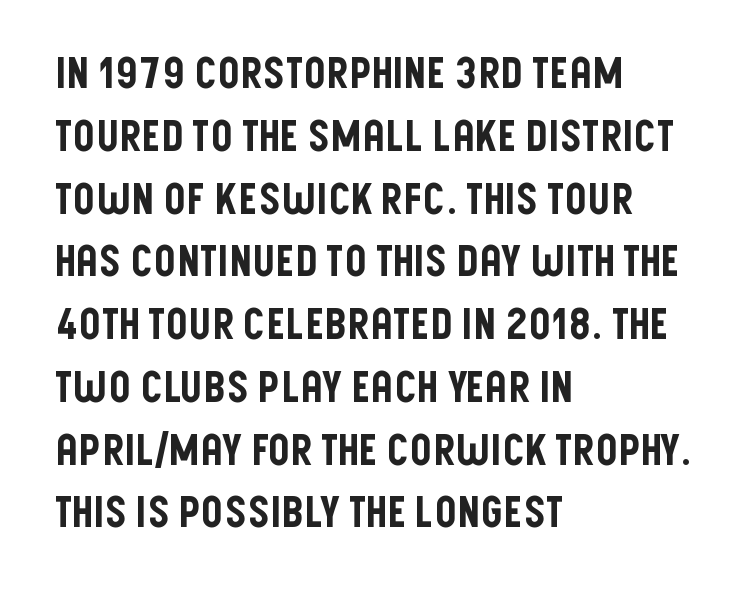
{"serif": "no", "italic": "no", "width": "condensed", "stroke_contrast": "low", "x_height": "large", "monospaced": "no", "underline": "no", "align": "left", "line_spacing": "normal", "line_spacing_ratio": 1.46, "letter_spacing": "normal", "letter_spacing_em": 0.0, "glyph_px": 43}
